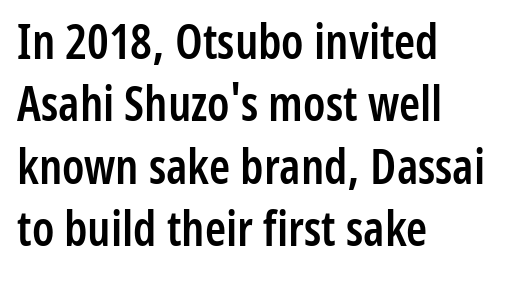
Stroke terminals: plain, sans-serif. The rag falls on the right side of this text block. This is the regular roman posture of the typeface. The line-height multiplier appears to be the usual default. The passage shown is typed in a proportional face where columns would drift. The letters are semibold — heavier than regular but short of a full bold.
